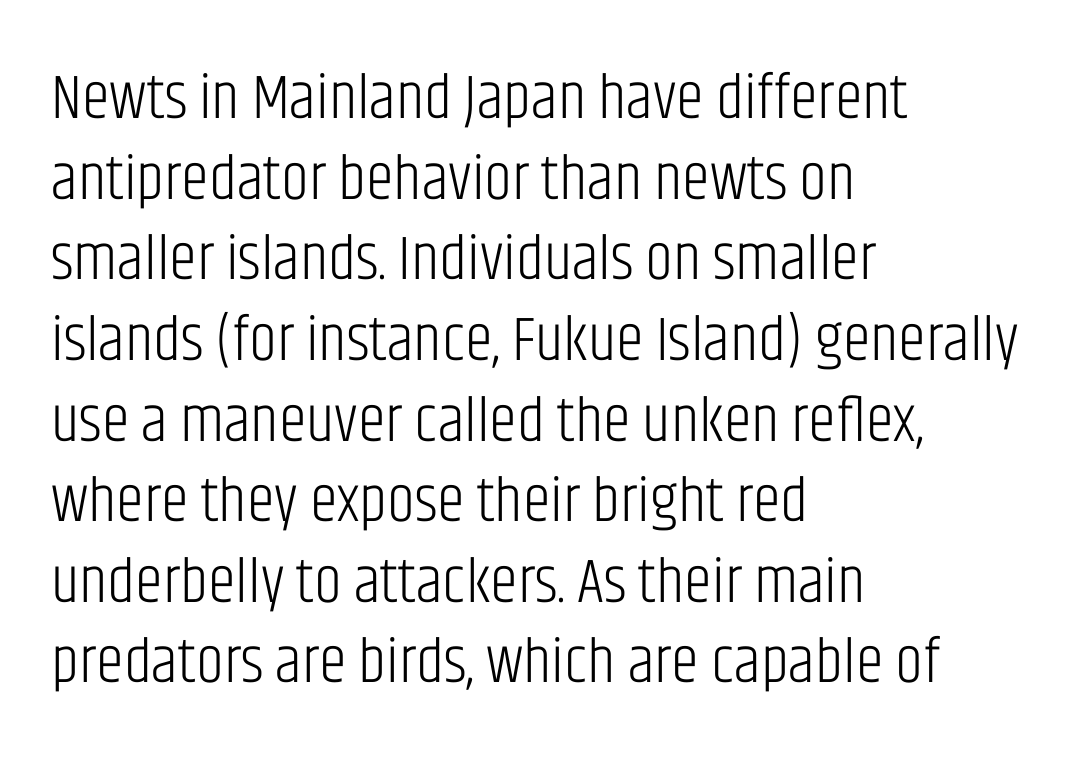
{"serif": "no", "italic": "no", "bold": "no", "weight": "light", "width": "condensed", "stroke_contrast": "low", "x_height": "large", "monospaced": "no", "underline": "no", "align": "left", "line_spacing": "normal", "line_spacing_ratio": 1.28, "letter_spacing": "normal", "letter_spacing_em": 0.0, "glyph_px": 63}
